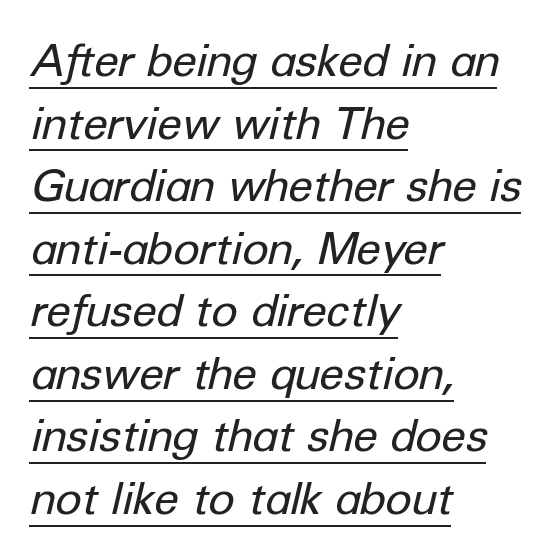
Q: Is the text bold? A: No.
Q: Is the text italic (slanted)? A: Yes, it leans right by about 12 degrees.
Q: Is the text underlined? A: Yes.
Q: How is the paragraph aligned? A: Left-aligned.
Q: Is the spacing between letters normal or unusually wide? A: Normal.
Q: Is the spacing between lines tight, normal or loose? A: Normal.
Q: Width (condensed, normal, or wide)? A: Normal.
Q: Stroke contrast? A: Low.
Q: x-height? A: Medium.
Q: Monospaced? A: No.
